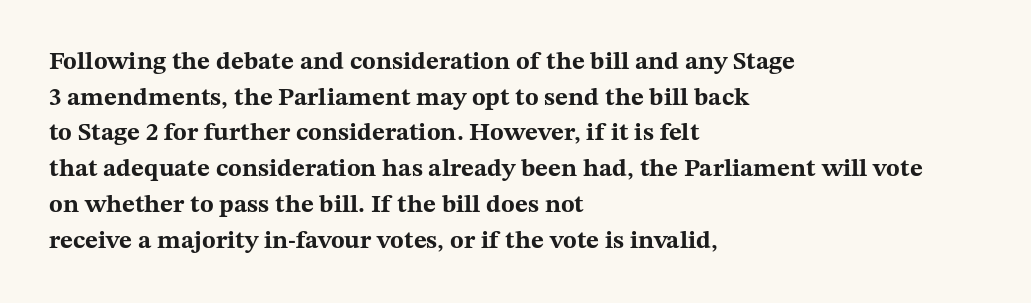
This rendering leaves character spacing at its baseline value. Any mark beneath the type? The region is blank. This is roman type, the default non-slanted kind. Pretty heavy lettering here — definitely bold. Notice how descenders clear the ascenders below comfortably — that's standard leading. All the whitespace from short lines collects on the right.
